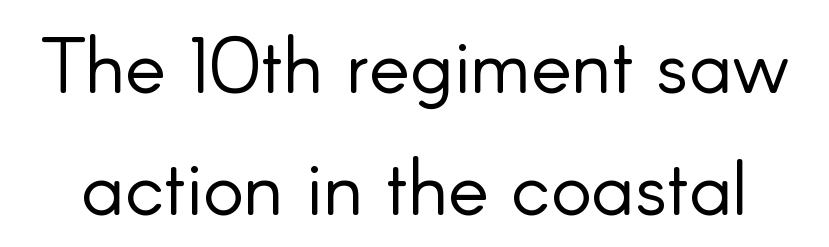
{"serif": "no", "italic": "no", "bold": "no", "weight": "light", "width": "normal", "stroke_contrast": "low", "x_height": "small", "monospaced": "no", "underline": "no", "line_spacing": "normal", "line_spacing_ratio": 1.58, "letter_spacing": "normal", "letter_spacing_em": 0.0, "glyph_px": 77}
